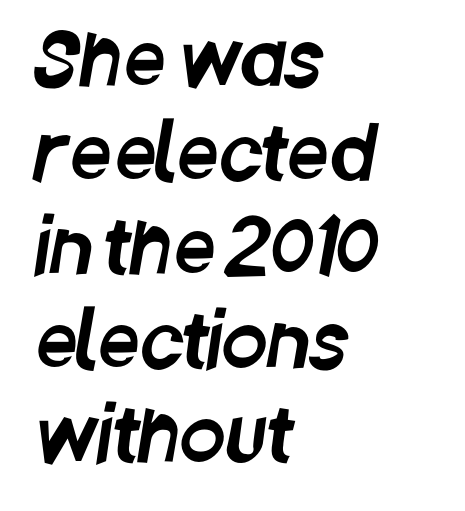
{"serif": "no", "width": "condensed", "stroke_contrast": "low", "x_height": "large", "monospaced": "no", "underline": "no", "align": "left", "line_spacing": "normal", "line_spacing_ratio": 1.27, "letter_spacing": "normal", "letter_spacing_em": 0.0, "glyph_px": 74}
